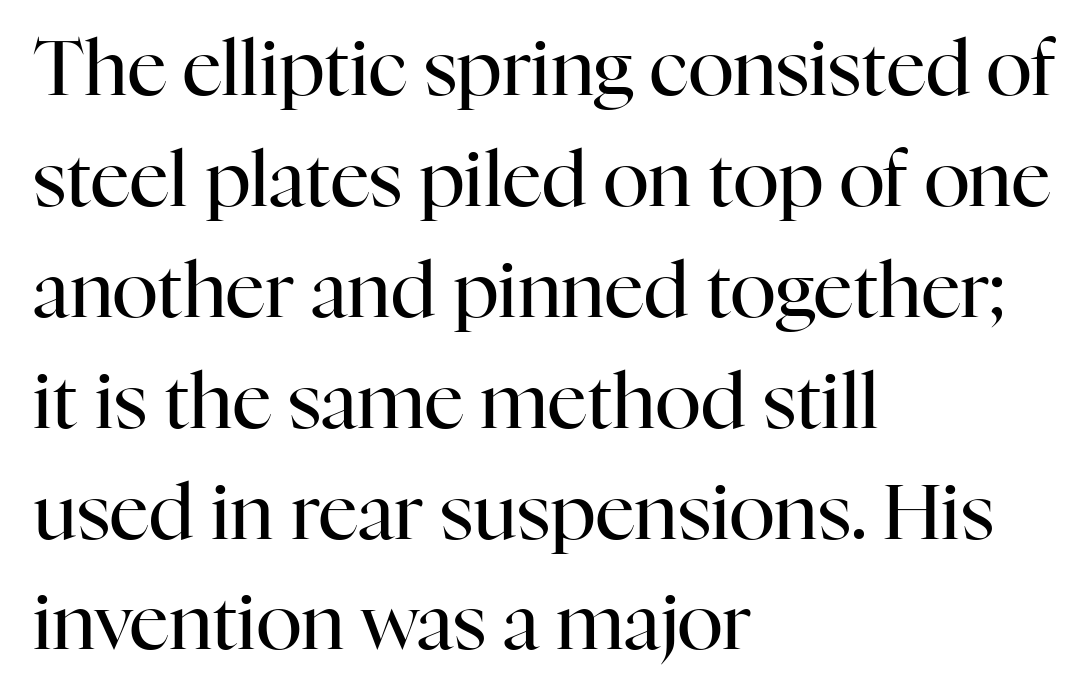
The image shows 77 px regular-weight serif type, upright; set left-aligned, normal line spacing (1.44x), normal letter spacing, not underlined; high stroke contrast and a medium x-height.
